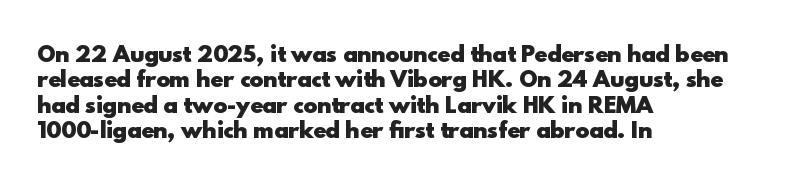
The gaps between neighbouring characters are ordinary and unremarkable. Heavy, bold letterforms. Posture: straight, roman, zero tilt. Caption: multi-line text, flush left, ragged right. Clear beneath every line of the passage.
